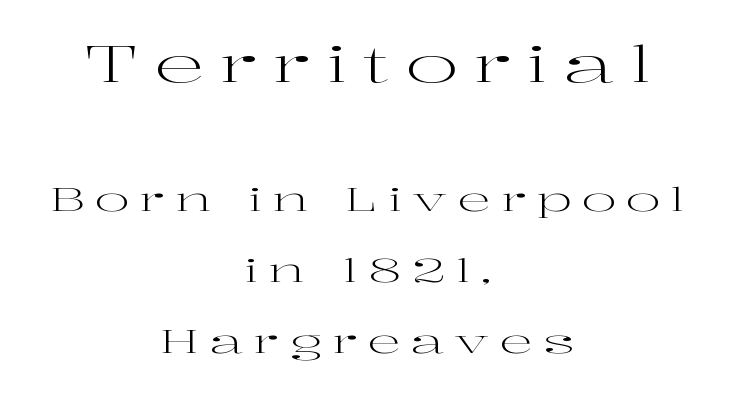
Words float on clear page, feet unadorned. Between these two stacked blocks, the higher one wins on size. Vertical spacing — loose. Notice how the passage keeps no hard edge, just a central spine.
